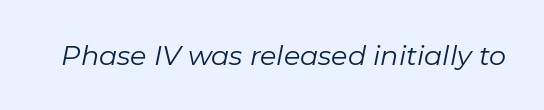
The image shows 27 px text type, italic (leaning right); set normal letter spacing, not underlined.
